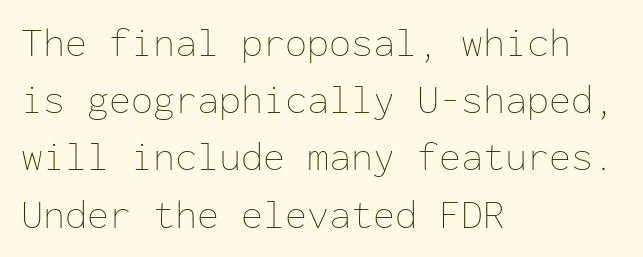
{"italic": "no", "bold": "no", "weight": "thin", "width": "normal", "stroke_contrast": "low", "x_height": "medium", "monospaced": "yes", "underline": "no", "align": "left", "line_spacing": "normal", "line_spacing_ratio": 1.43, "letter_spacing": "normal", "letter_spacing_em": 0.0, "glyph_px": 40}
